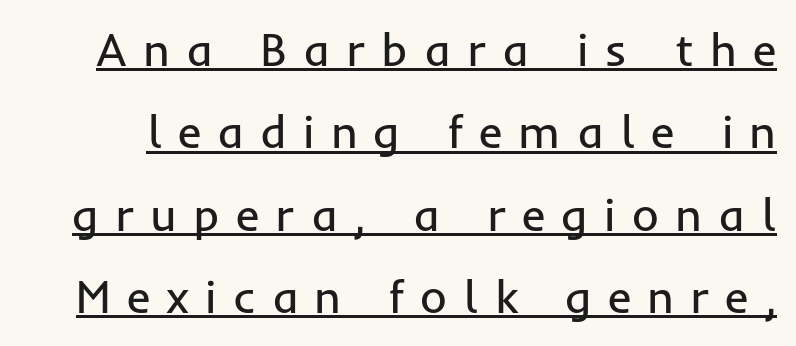
Letters have the restrained weight of plain body copy at most. Each word looks stretched out because of the extra space between its letters. Notice how the stems are strictly vertical — no italics here. A typesetter would call this proportional, since set widths differ per character. Type style note: lacks serifs.
